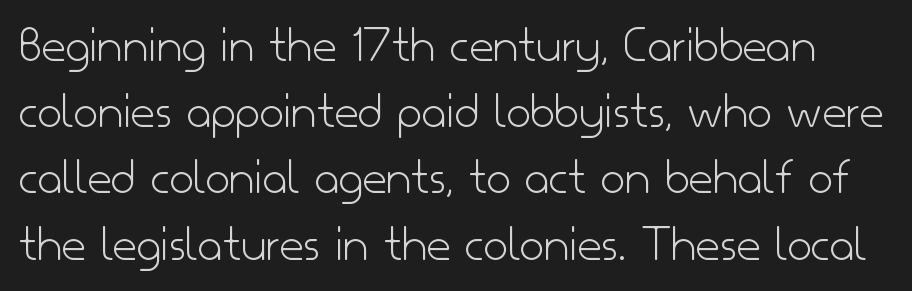
{"serif": "no", "italic": "no", "bold": "no", "weight": "light", "width": "normal", "stroke_contrast": "low", "x_height": "small", "monospaced": "no", "underline": "no", "line_spacing": "normal", "line_spacing_ratio": 1.25, "letter_spacing": "normal", "letter_spacing_em": 0.0, "glyph_px": 53}
